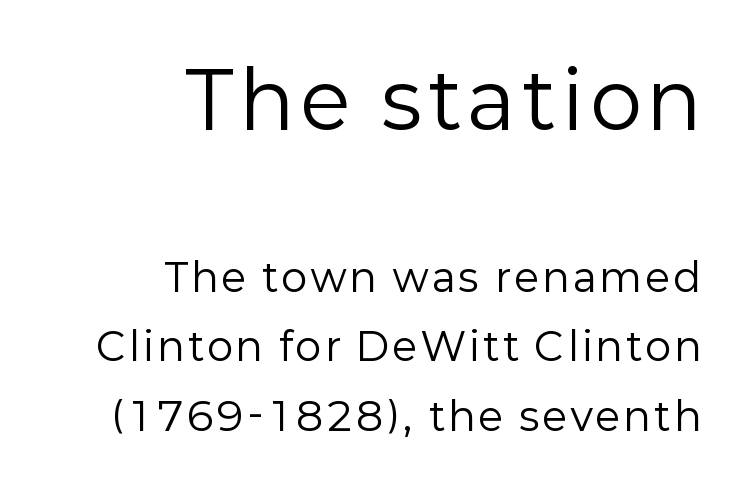
Q: Is the text bold? A: No.
Q: Is the text italic (slanted)? A: No, it is upright.
Q: Is the typeface a serif or a sans-serif typeface? A: Sans-serif.
Q: Is the text underlined? A: No.
Q: How is the paragraph aligned? A: Right-aligned.
Q: Which block of text is set in a larger size, the first (top) or the second (bottom)? A: The first (top) one.
Q: Width (condensed, normal, or wide)? A: Normal.
Q: Stroke contrast? A: Low.
Q: x-height? A: Medium.
Q: Monospaced? A: No.
